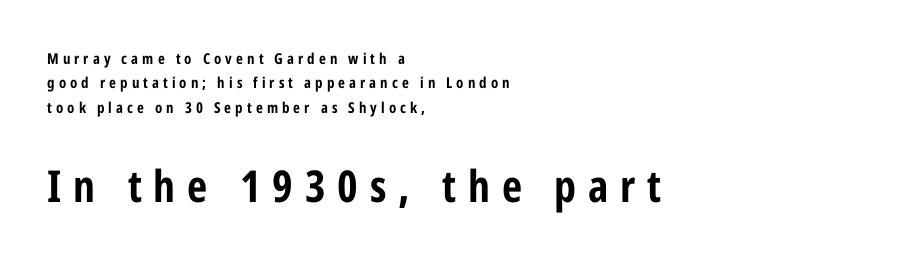
Q: Is the text bold? A: Yes.
Q: Is the text italic (slanted)? A: No, it is upright.
Q: Is the typeface a serif or a sans-serif typeface? A: Sans-serif.
Q: Is the text underlined? A: No.
Q: How is the paragraph aligned? A: Left-aligned.
Q: Is the spacing between letters normal or unusually wide? A: Unusually wide.
Q: Is the spacing between lines tight, normal or loose? A: Normal.
Q: Which block of text is set in a larger size, the first (top) or the second (bottom)? A: The second (bottom) one.
Q: Width (condensed, normal, or wide)? A: Condensed.
Q: Stroke contrast? A: Low.
Q: x-height? A: Medium.
Q: Monospaced? A: No.
